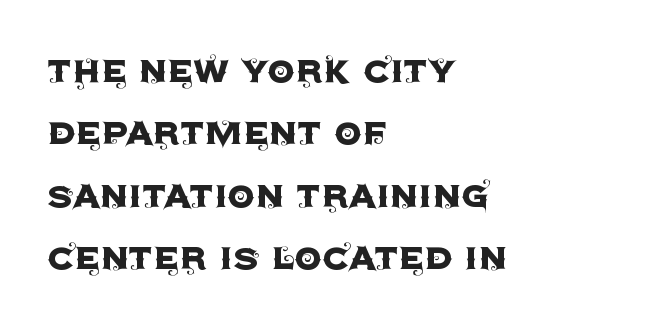
{"serif": "no", "italic": "no", "width": "normal", "x_height": "large", "monospaced": "no", "underline": "no", "align": "left", "line_spacing": "normal", "line_spacing_ratio": 1.42, "letter_spacing": "normal", "letter_spacing_em": 0.0, "glyph_px": 44}
